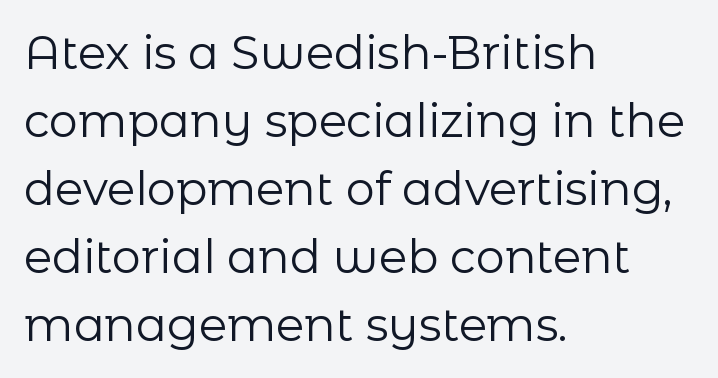
A typesetter would label this face a sans. Italic: no, the glyphs are upright roman. Casual observation: everything's shoved over to the left. A normal amount of white space separates one row of letters from the next. The horizontal fit of the characters is conventional and even. Proportional: the letters do not fall into vertical columns.
